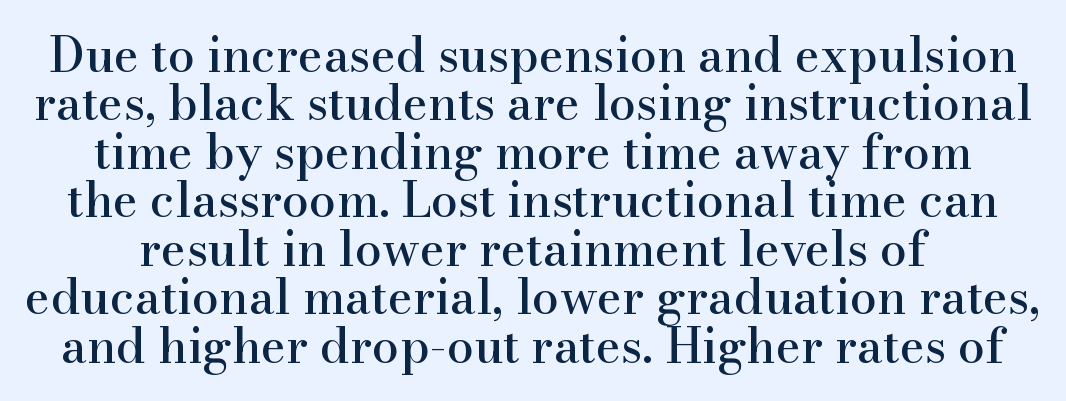
Horizontal bands of white between lines are thin slivers. The area under the type is left untouched. Proportional: the letters do not fall into vertical columns. Posture: upright roman. The text was rendered using a seriffed face with decorative stroke endings. Letter spacing: default.
